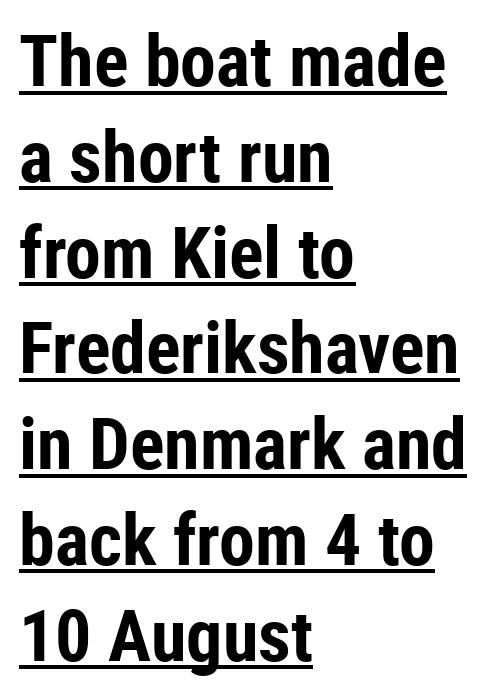
Q: Is the text bold? A: Yes.
Q: Is the text italic (slanted)? A: No, it is upright.
Q: Is the typeface a serif or a sans-serif typeface? A: Sans-serif.
Q: Is the text underlined? A: Yes.
Q: How is the paragraph aligned? A: Left-aligned.
Q: Is the spacing between letters normal or unusually wide? A: Normal.
Q: Is the spacing between lines tight, normal or loose? A: Normal.
Q: Width (condensed, normal, or wide)? A: Condensed.
Q: Stroke contrast? A: Low.
Q: x-height? A: Medium.
Q: Monospaced? A: No.
